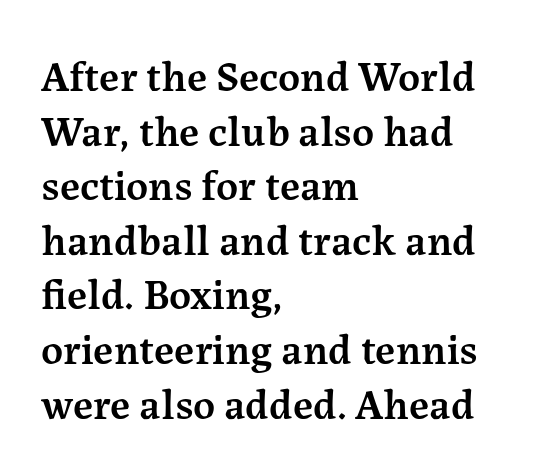
{"serif": "yes", "italic": "no", "bold": "semi", "weight": "semibold", "width": "normal", "stroke_contrast": "medium", "x_height": "medium", "monospaced": "no", "underline": "no", "align": "left", "line_spacing": "normal", "line_spacing_ratio": 1.27, "letter_spacing": "normal", "letter_spacing_em": 0.0, "glyph_px": 43}
